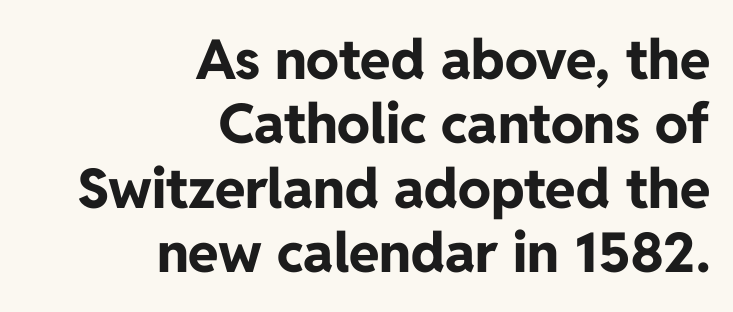
You could not count columns in this text — the font is proportionally spaced. Look at the tracking — it's just the regular setting, nothing added. The passage is arranged like a letterhead date or caption credit — flush right. Glance below the letters and you will spot only blank space. Quick note: not italic, upright. This is sans-serif lettering, the kind often seen on screens and signage.
